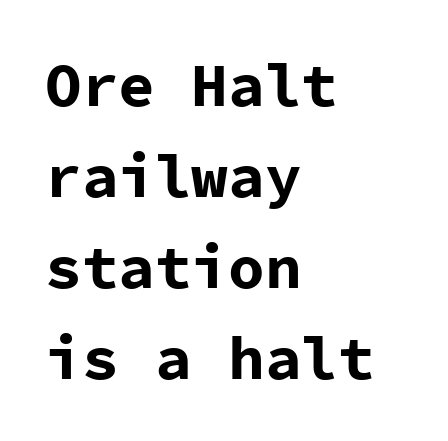
Q: Is the text bold? A: Yes.
Q: Is the text italic (slanted)? A: No, it is upright.
Q: Is the typeface a serif or a sans-serif typeface? A: Sans-serif.
Q: Is the text underlined? A: No.
Q: How is the paragraph aligned? A: Left-aligned.
Q: Is the spacing between letters normal or unusually wide? A: Normal.
Q: Is the spacing between lines tight, normal or loose? A: Normal.
Q: Width (condensed, normal, or wide)? A: Normal.
Q: Stroke contrast? A: Low.
Q: x-height? A: Medium.
Q: Monospaced? A: Yes.
